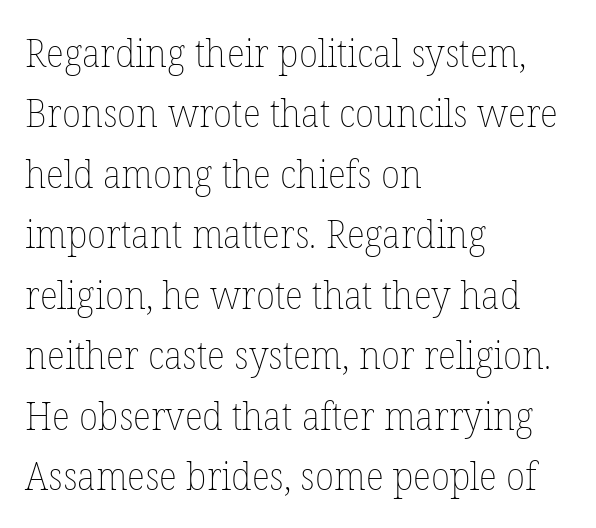
These lines are set flush left with a ragged right edge. The letters advance in unequal steps, a hallmark of proportional type. The lettering stays uniformly vertical, giving the passage a roman look. Quick note: interline space is typical. Only glyphs here, with clear space below each row.
